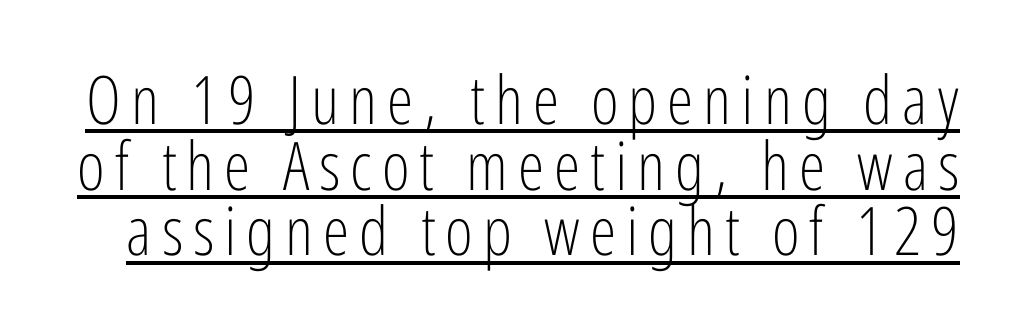
Q: Is the text bold? A: No.
Q: Is the text italic (slanted)? A: No, it is upright.
Q: Is the typeface a serif or a sans-serif typeface? A: Sans-serif.
Q: Is the text underlined? A: Yes.
Q: Is the spacing between lines tight, normal or loose? A: Tight.
Q: Width (condensed, normal, or wide)? A: Condensed.
Q: Stroke contrast? A: Low.
Q: x-height? A: Medium.
Q: Monospaced? A: No.
